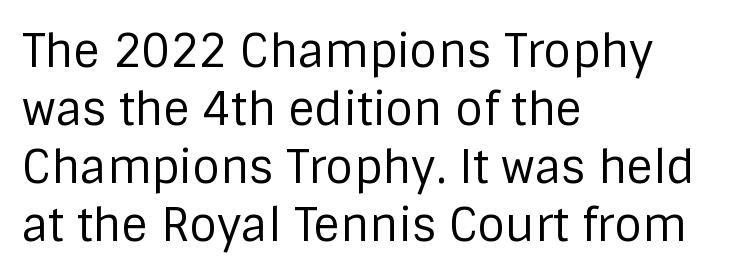
The image shows 45 px regular-weight sans-serif type, upright; set left-aligned, normal line spacing (1.29x), normal letter spacing, not underlined; low stroke contrast and a large x-height.
